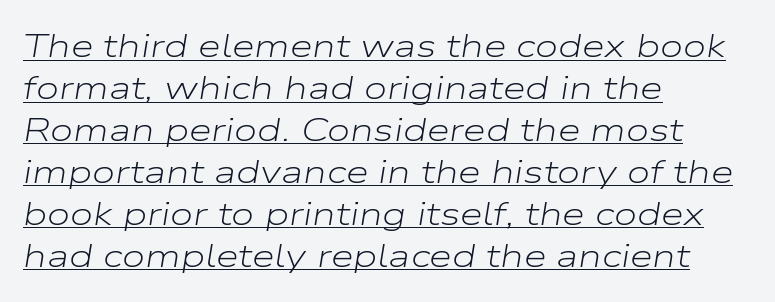
The image shows 33 px light, wide type, italic (leaning right); set left-aligned, normal line spacing (1.27x), normal letter spacing, underlined; low stroke contrast and a medium x-height.
